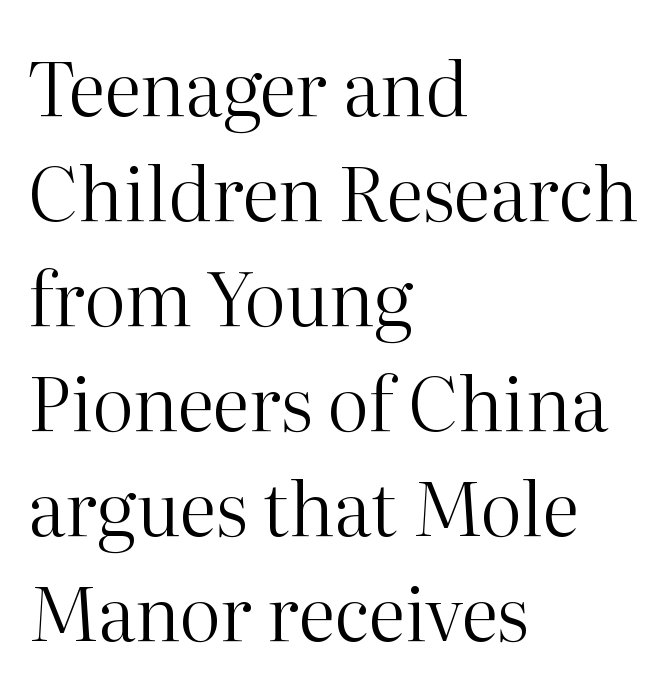
{"serif": "yes", "italic": "no", "bold": "no", "weight": "regular", "width": "normal", "stroke_contrast": "high", "x_height": "medium", "monospaced": "no", "underline": "no", "align": "left", "line_spacing": "normal", "line_spacing_ratio": 1.42, "letter_spacing": "normal", "letter_spacing_em": 0.0, "glyph_px": 74}
